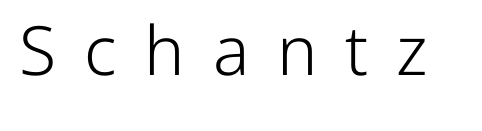
{"serif": "no", "italic": "no", "bold": "no", "weight": "light", "width": "normal", "stroke_contrast": "low", "x_height": "medium", "monospaced": "no", "underline": "no", "letter_spacing": "wide", "letter_spacing_em": 0.41, "glyph_px": 68}
